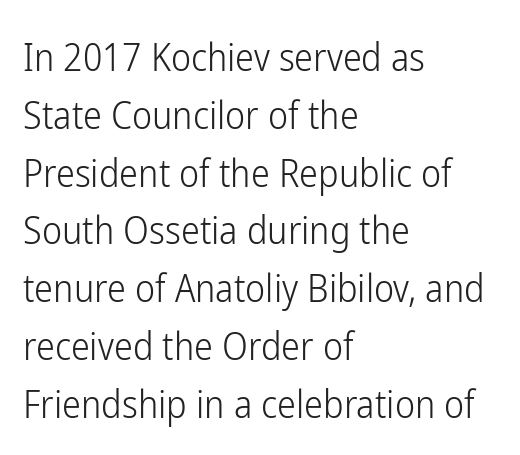
The image shows 38 px light, condensed sans-serif type, upright; set left-aligned, normal line spacing (1.52x), normal letter spacing, not underlined; low stroke contrast and a medium x-height.
